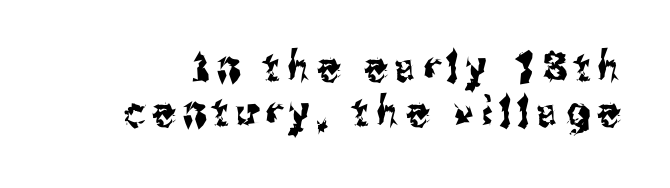
Q: Is the text italic (slanted)? A: No, it is upright.
Q: Is the typeface a serif or a sans-serif typeface? A: Sans-serif.
Q: Is the text underlined? A: No.
Q: Is the spacing between lines tight, normal or loose? A: Tight.
Q: Width (condensed, normal, or wide)? A: Condensed.
Q: Stroke contrast? A: Medium.
Q: x-height? A: Medium.
Q: Monospaced? A: No.
